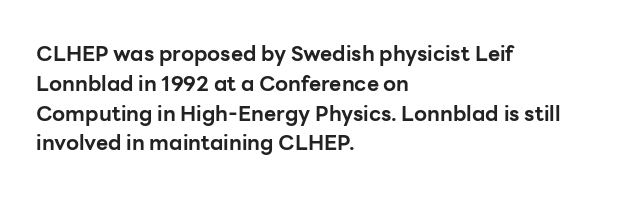
The image shows 21 px bold type, upright; set left-aligned, normal line spacing (1.42x), normal letter spacing, not underlined.
